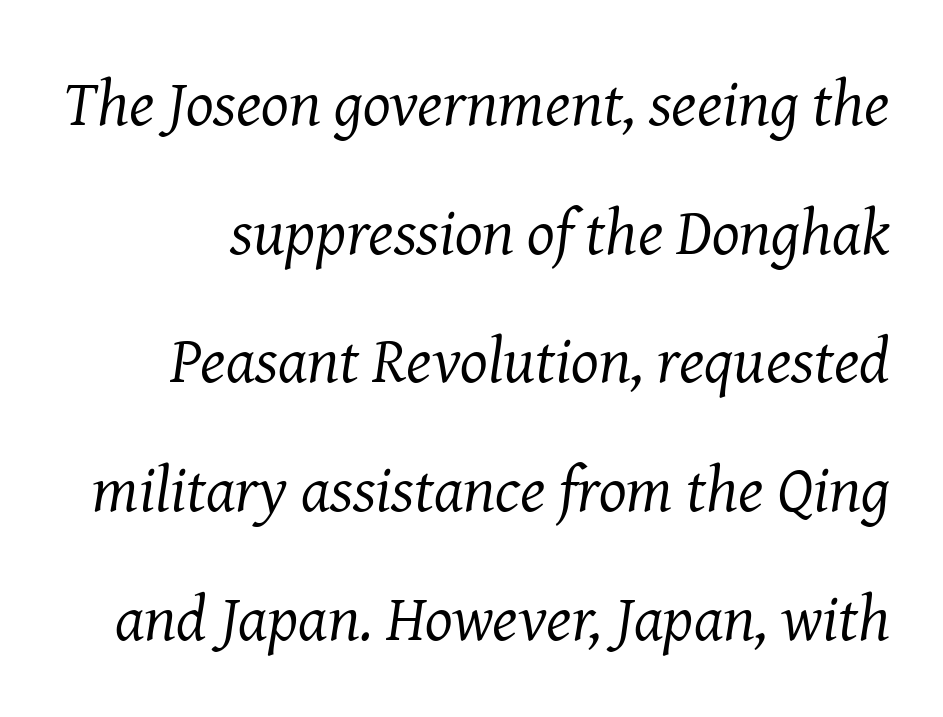
{"serif": "yes", "italic": "yes", "lean": "right", "slant_degrees": 8, "bold": "no", "weight": "regular", "width": "normal", "stroke_contrast": "medium", "x_height": "medium", "monospaced": "no", "underline": "no", "line_spacing": "loose", "line_spacing_ratio": 1.98, "letter_spacing": "normal", "letter_spacing_em": 0.0, "glyph_px": 65}
